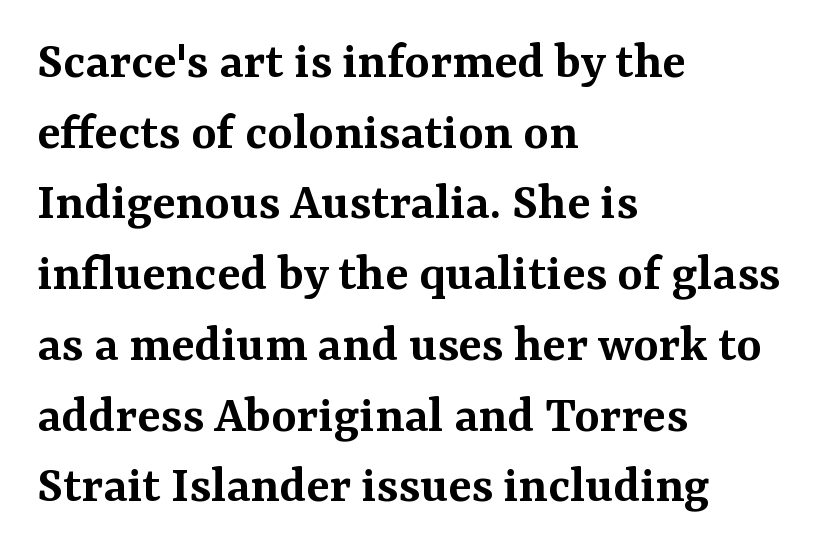
The image shows 54 px semibold serif type, upright; set left-aligned, normal line spacing (1.31x), normal letter spacing, not underlined; medium stroke contrast and a medium x-height.
